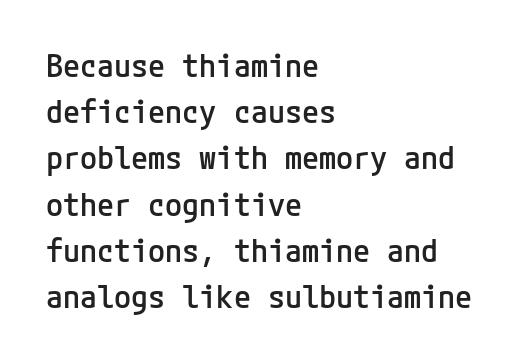
{"serif": "no", "italic": "no", "bold": "semi", "weight": "semibold", "width": "normal", "stroke_contrast": "low", "x_height": "medium", "underline": "no", "align": "left", "line_spacing": "normal", "line_spacing_ratio": 1.49, "letter_spacing": "normal", "letter_spacing_em": 0.0, "glyph_px": 31}
